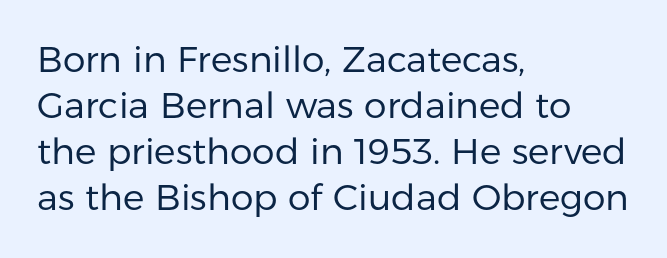
{"serif": "no", "italic": "no", "bold": "no", "weight": "regular", "width": "normal", "stroke_contrast": "low", "x_height": "medium", "monospaced": "no", "underline": "no", "align": "left", "line_spacing": "normal", "line_spacing_ratio": 1.28, "letter_spacing": "normal", "letter_spacing_em": 0.0, "glyph_px": 36}
